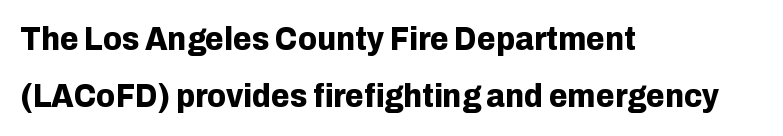
The image shows 34 px bold sans-serif type, upright; set left-aligned, normal line spacing (1.68x), normal letter spacing, not underlined; low stroke contrast and a medium x-height.
